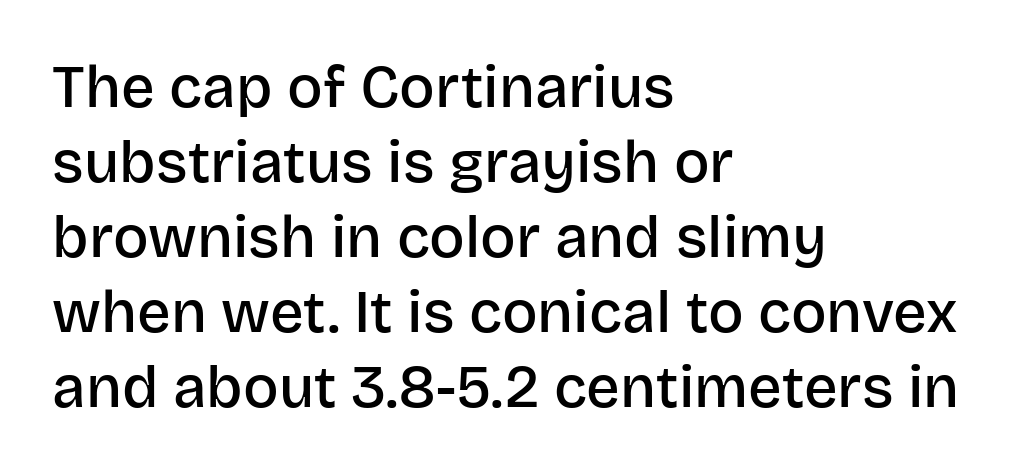
{"serif": "no", "italic": "no", "bold": "semi", "weight": "semibold", "width": "normal", "stroke_contrast": "low", "x_height": "large", "monospaced": "no", "underline": "no", "align": "left", "line_spacing": "normal", "line_spacing_ratio": 1.27, "letter_spacing": "normal", "letter_spacing_em": 0.0, "glyph_px": 59}
